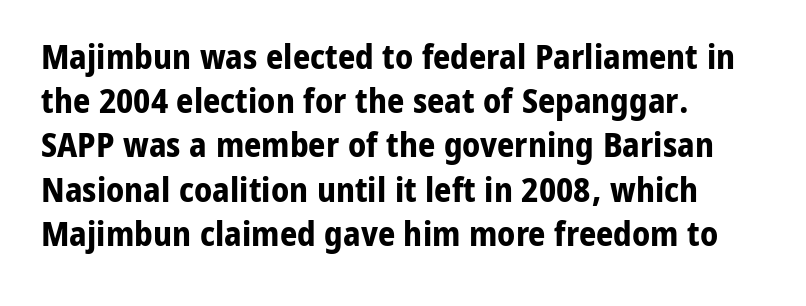
Is the letter spacing exaggerated? No — it looks like the ordinary default. Has an underline been added? It has not. This is heavy type, rendered in bold. Every stem runs plumb, perpendicular to the baseline.
